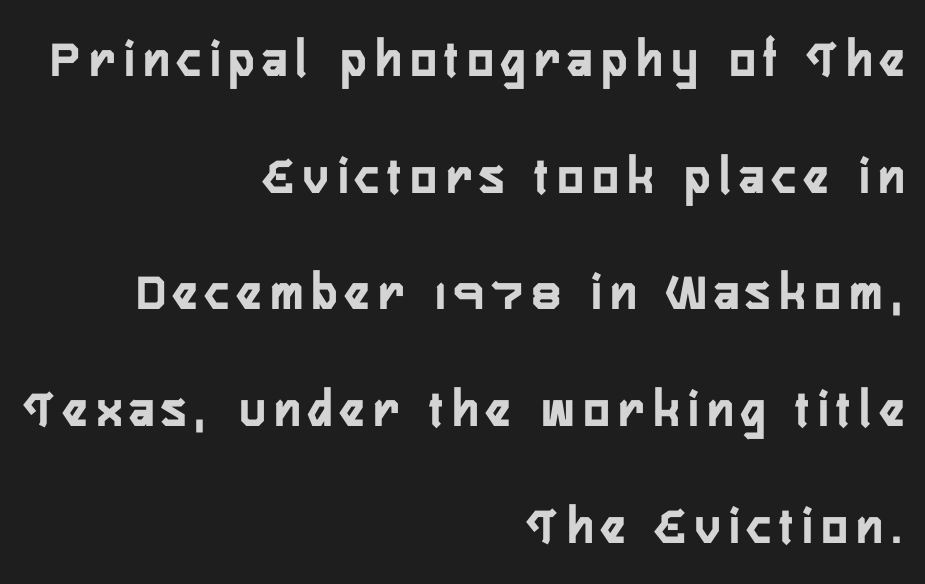
The image shows 54 px semibold, condensed sans-serif type, upright; set right-aligned, loose line spacing (2.16x), not underlined; low stroke contrast and a medium x-height.
